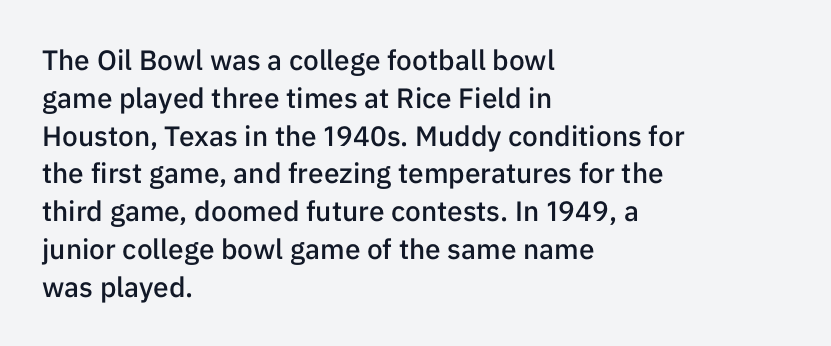
Q: Is the text bold? A: Semi-bold.
Q: Is the text italic (slanted)? A: No, it is upright.
Q: Is the typeface a serif or a sans-serif typeface? A: Sans-serif.
Q: Is the text underlined? A: No.
Q: How is the paragraph aligned? A: Left-aligned.
Q: Is the spacing between letters normal or unusually wide? A: Normal.
Q: Is the spacing between lines tight, normal or loose? A: Normal.
Q: Width (condensed, normal, or wide)? A: Normal.
Q: Stroke contrast? A: Low.
Q: x-height? A: Medium.
Q: Monospaced? A: No.
